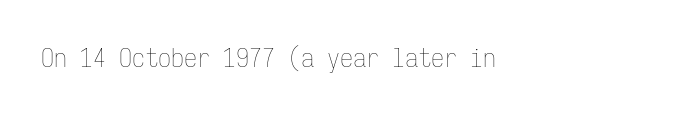
Q: Is the text bold? A: No.
Q: Is the text italic (slanted)? A: No, it is upright.
Q: Is the text underlined? A: No.
Q: How is the paragraph aligned? A: Left-aligned.
Q: Is the spacing between letters normal or unusually wide? A: Normal.
